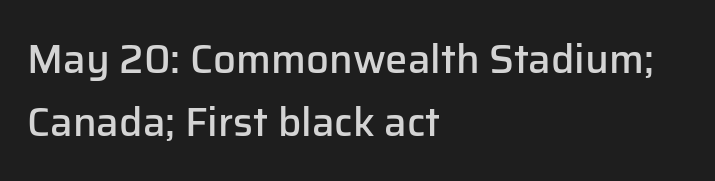
The passage shown is not underscored anywhere. Here the designer chose a conventional face with non-uniform glyph widths. Left-aligned paragraph, ragged on the right. Nobody touched the tracking dial on this one. Classification — sans serif. Every character sits straight up, as roman type does.
